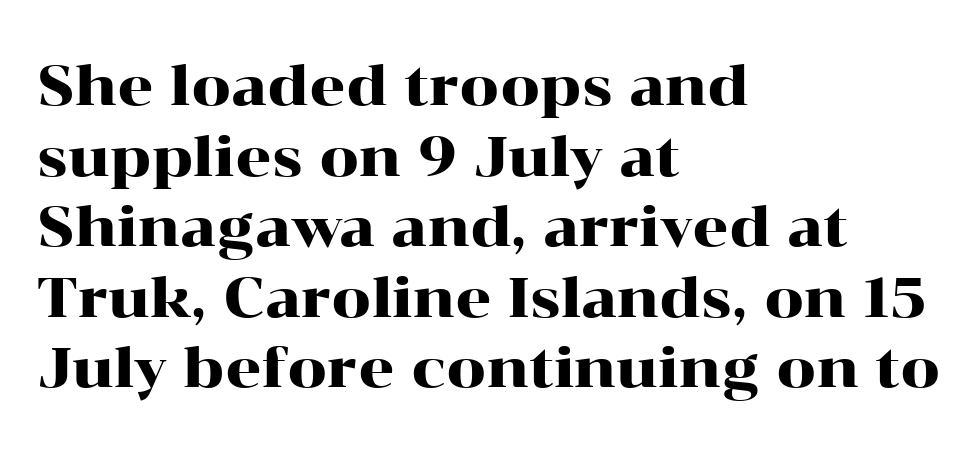
Q: Is the text italic (slanted)? A: No, it is upright.
Q: Is the typeface a serif or a sans-serif typeface? A: Serif.
Q: Is the text underlined? A: No.
Q: How is the paragraph aligned? A: Left-aligned.
Q: Is the spacing between letters normal or unusually wide? A: Normal.
Q: Is the spacing between lines tight, normal or loose? A: Normal.
Q: Width (condensed, normal, or wide)? A: Wide.
Q: Stroke contrast? A: High.
Q: x-height? A: Medium.
Q: Monospaced? A: No.
